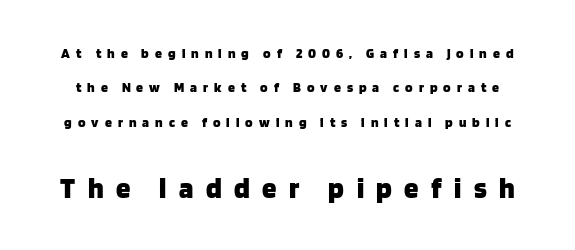
Q: Is the text bold? A: Yes.
Q: Is the text italic (slanted)? A: No, it is upright.
Q: Is the typeface a serif or a sans-serif typeface? A: Sans-serif.
Q: Is the text underlined? A: No.
Q: Is the spacing between letters normal or unusually wide? A: Unusually wide.
Q: Is the spacing between lines tight, normal or loose? A: Loose.
Q: Which block of text is set in a larger size, the first (top) or the second (bottom)? A: The second (bottom) one.
Q: Width (condensed, normal, or wide)? A: Normal.
Q: Stroke contrast? A: Low.
Q: x-height? A: Large.
Q: Monospaced? A: No.
